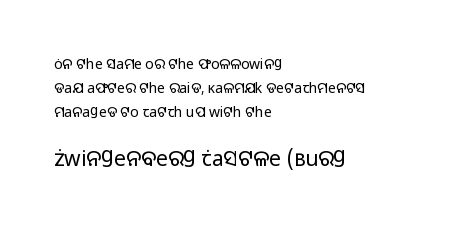
{"italic": "no", "bold": "no", "underline": "no", "align": "left", "line_spacing_ratio": 1.72, "letter_spacing": "normal", "letter_spacing_em": 0.0, "larger_block": "second", "size_ratio": 1.5, "glyph_px": 21}
